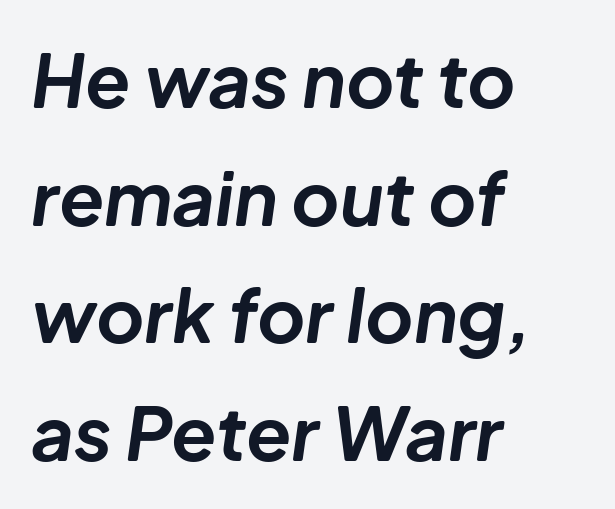
Q: Is the text bold? A: Yes.
Q: Is the text italic (slanted)? A: Yes, it leans right by about 8 degrees.
Q: Is the text underlined? A: No.
Q: How is the paragraph aligned? A: Left-aligned.
Q: Is the spacing between letters normal or unusually wide? A: Normal.
Q: Is the spacing between lines tight, normal or loose? A: Normal.
Q: Width (condensed, normal, or wide)? A: Normal.
Q: Stroke contrast? A: Low.
Q: x-height? A: Medium.
Q: Monospaced? A: No.
